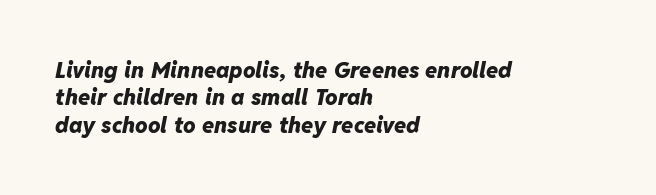
The image shows 22 px bold type, italic (leaning right); set left-aligned, normal line spacing (1.25x), normal letter spacing, not underlined.
